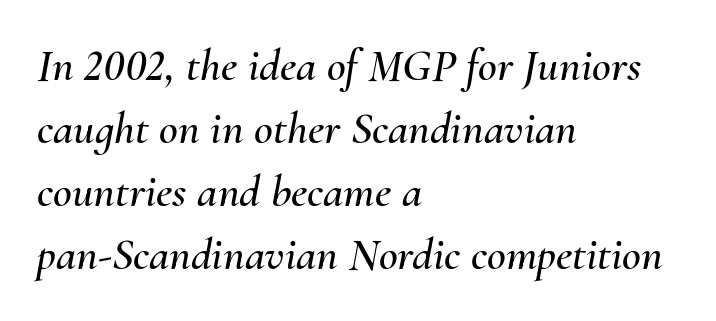
The baseline area is clear. Italic: yes, the glyphs are oblique. A typesetter would call this proportional, since set widths differ per character. Where is the straight margin? On the left.
